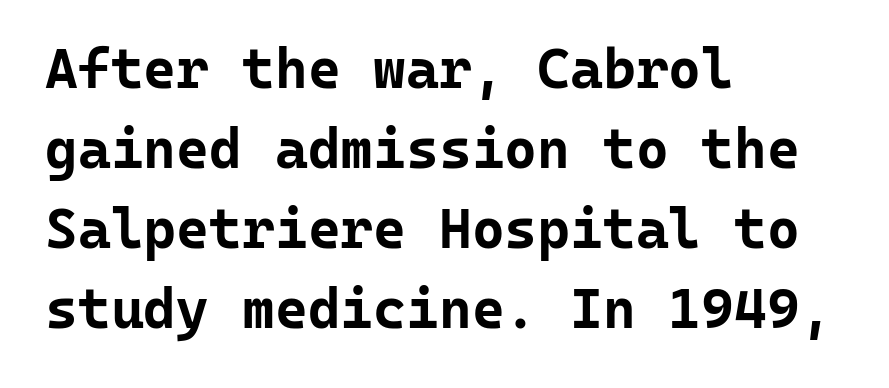
{"serif": "no", "italic": "no", "bold": "yes", "weight": "bold", "width": "normal", "stroke_contrast": "low", "x_height": "medium", "monospaced": "yes", "underline": "no", "align": "left", "line_spacing": "normal", "line_spacing_ratio": 1.43, "letter_spacing": "normal", "letter_spacing_em": 0.0, "glyph_px": 56}
